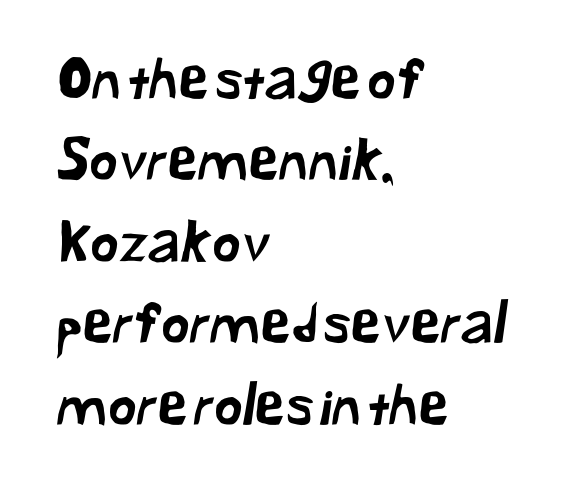
{"serif": "no", "width": "normal", "stroke_contrast": "low", "x_height": "medium", "monospaced": "no", "underline": "no", "align": "left", "line_spacing": "normal", "line_spacing_ratio": 1.48, "letter_spacing": "normal", "letter_spacing_em": 0.0, "glyph_px": 55}
